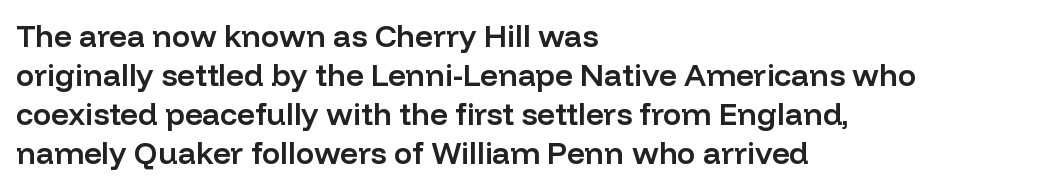
Each row of text sits above clean, open space. The letters sit at their default tracking, neither squeezed nor spread. Horizontal bands of white between lines are of average thickness. The letters stand upright; this is a roman face. The rag falls on the right side of this text block.
